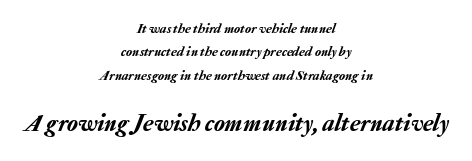
{"italic": "yes", "lean": "right", "slant_degrees": 20, "underline": "no", "align": "center", "line_spacing": "normal", "line_spacing_ratio": 1.67, "letter_spacing": "normal", "letter_spacing_em": 0.0, "larger_block": "second", "size_ratio": 1.79, "glyph_px": 25}
